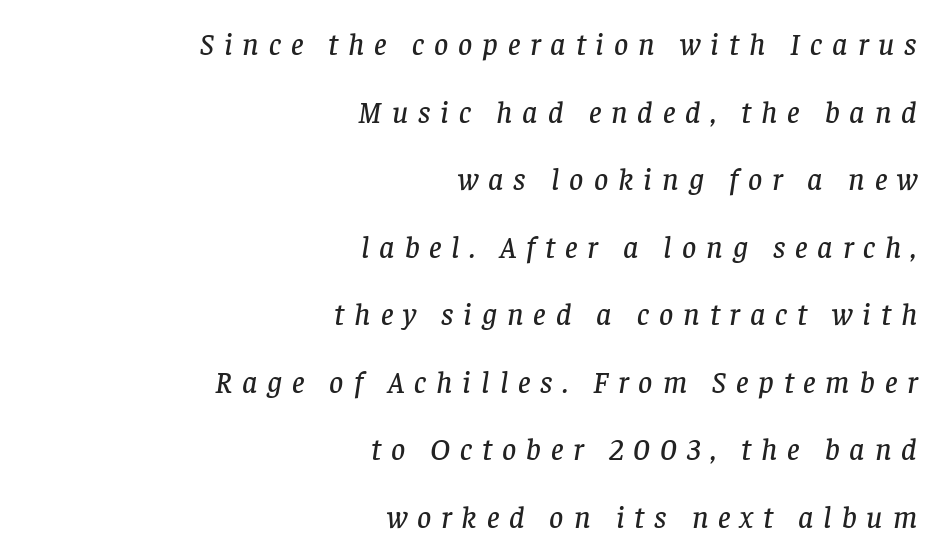
Q: Is the text italic (slanted)? A: Yes, it leans right by about 8 degrees.
Q: Is the typeface a serif or a sans-serif typeface? A: Serif.
Q: Is the text underlined? A: No.
Q: How is the paragraph aligned? A: Right-aligned.
Q: Is the spacing between letters normal or unusually wide? A: Unusually wide.
Q: Is the spacing between lines tight, normal or loose? A: Loose.
Q: Width (condensed, normal, or wide)? A: Normal.
Q: Stroke contrast? A: Low.
Q: x-height? A: Large.
Q: Monospaced? A: No.
